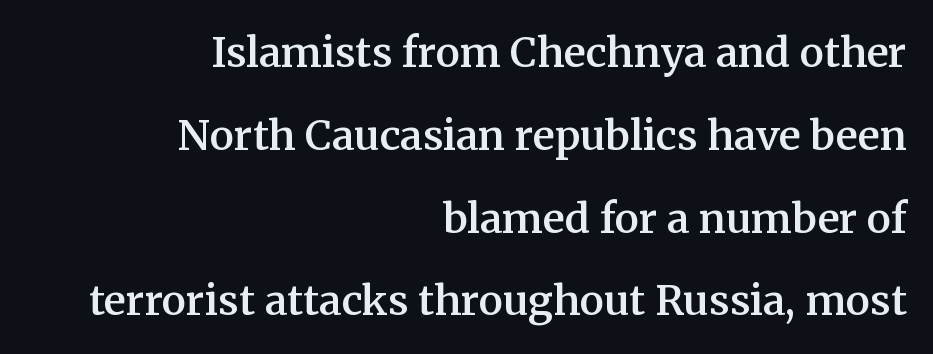
{"serif": "yes", "italic": "no", "bold": "semi", "weight": "semibold", "width": "normal", "stroke_contrast": "medium", "x_height": "medium", "monospaced": "no", "underline": "no", "align": "right", "line_spacing": "loose", "line_spacing_ratio": 2.02, "letter_spacing": "normal", "letter_spacing_em": 0.0, "glyph_px": 41}
